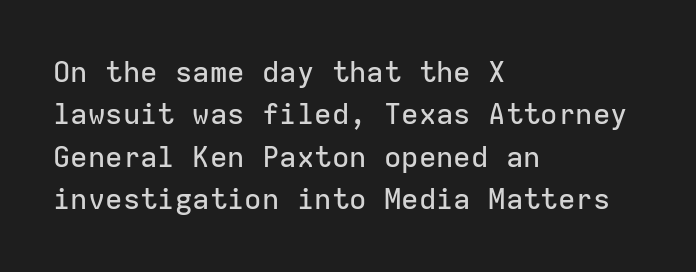
Q: Is the text italic (slanted)? A: No, it is upright.
Q: Is the typeface a serif or a sans-serif typeface? A: Sans-serif.
Q: Is the text underlined? A: No.
Q: How is the paragraph aligned? A: Left-aligned.
Q: Is the spacing between letters normal or unusually wide? A: Normal.
Q: Is the spacing between lines tight, normal or loose? A: Normal.
Q: Width (condensed, normal, or wide)? A: Normal.
Q: Stroke contrast? A: Low.
Q: x-height? A: Medium.
Q: Monospaced? A: Yes.
